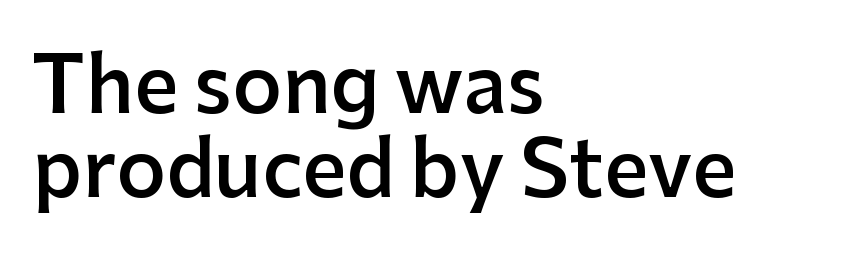
The image shows 77 px semibold sans-serif type, upright; set left-aligned, tight line spacing (1.09x), normal letter spacing, not underlined; low stroke contrast and a medium x-height.
